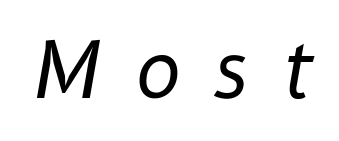
{"italic": "yes", "lean": "right", "slant_degrees": 10, "bold": "no", "weight": "regular", "width": "normal", "stroke_contrast": "low", "x_height": "medium", "monospaced": "no", "underline": "no", "letter_spacing": "wide", "letter_spacing_em": 0.45, "glyph_px": 76}
